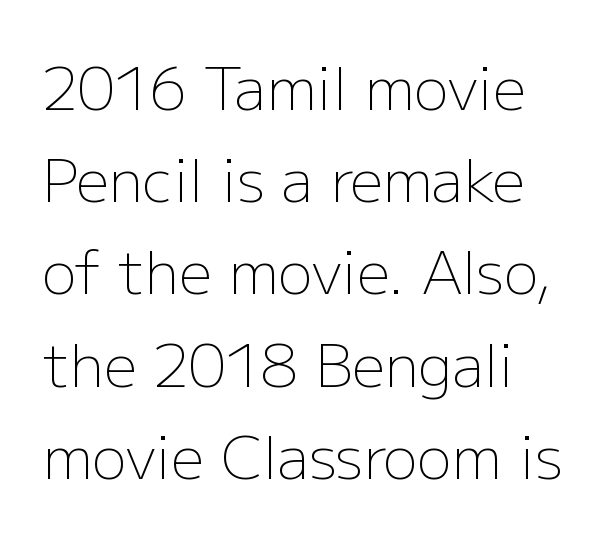
Q: Is the text bold? A: No.
Q: Is the text italic (slanted)? A: No, it is upright.
Q: Is the typeface a serif or a sans-serif typeface? A: Sans-serif.
Q: Is the text underlined? A: No.
Q: How is the paragraph aligned? A: Left-aligned.
Q: Is the spacing between letters normal or unusually wide? A: Normal.
Q: Is the spacing between lines tight, normal or loose? A: Normal.
Q: Width (condensed, normal, or wide)? A: Normal.
Q: Stroke contrast? A: Low.
Q: x-height? A: Medium.
Q: Monospaced? A: No.
